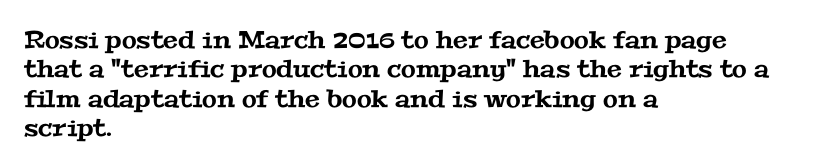
{"underline": "no", "align": "left", "line_spacing_ratio": 1.22, "letter_spacing": "normal", "letter_spacing_em": 0.0, "glyph_px": 24}
